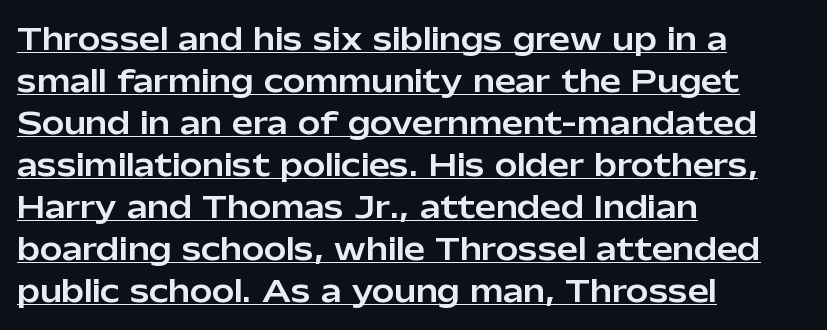
{"serif": "no", "italic": "no", "width": "normal", "stroke_contrast": "low", "x_height": "medium", "monospaced": "no", "underline": "yes", "align": "left", "line_spacing": "normal", "line_spacing_ratio": 1.4, "letter_spacing": "normal", "letter_spacing_em": 0.0, "glyph_px": 30}
